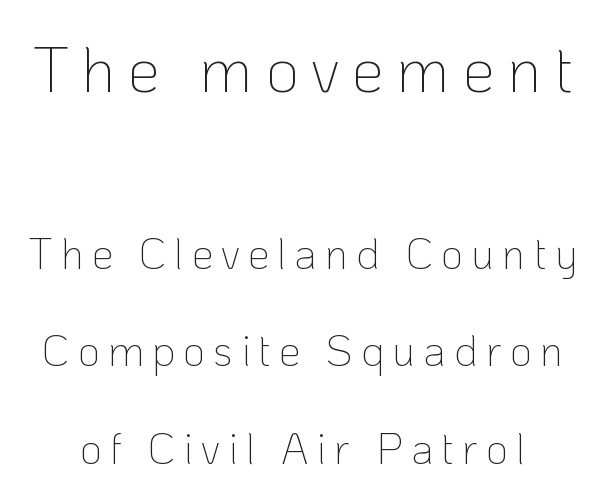
{"serif": "no", "italic": "no", "bold": "no", "weight": "thin", "width": "normal", "stroke_contrast": "low", "x_height": "medium", "monospaced": "no", "underline": "no", "line_spacing": "loose", "line_spacing_ratio": 2.27, "larger_block": "first", "size_ratio": 1.51, "glyph_px": 65}
